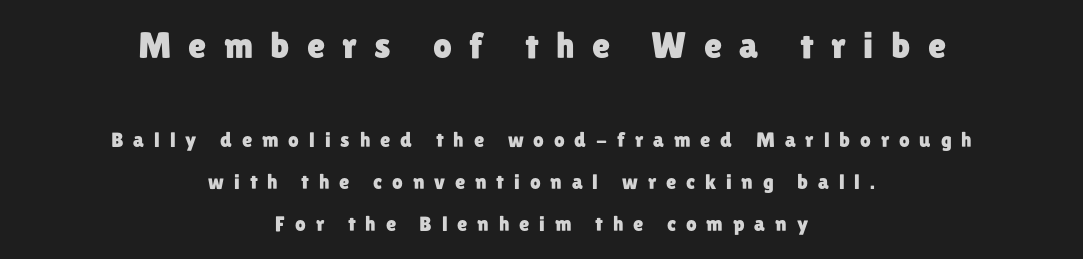
The image shows 37 px sans-serif type, upright; set centered, loose line spacing (2.0x), unusually wide letter spacing (+0.47 em), not underlined; the first (top) block is 1.76x larger; low stroke contrast and a medium x-height.
